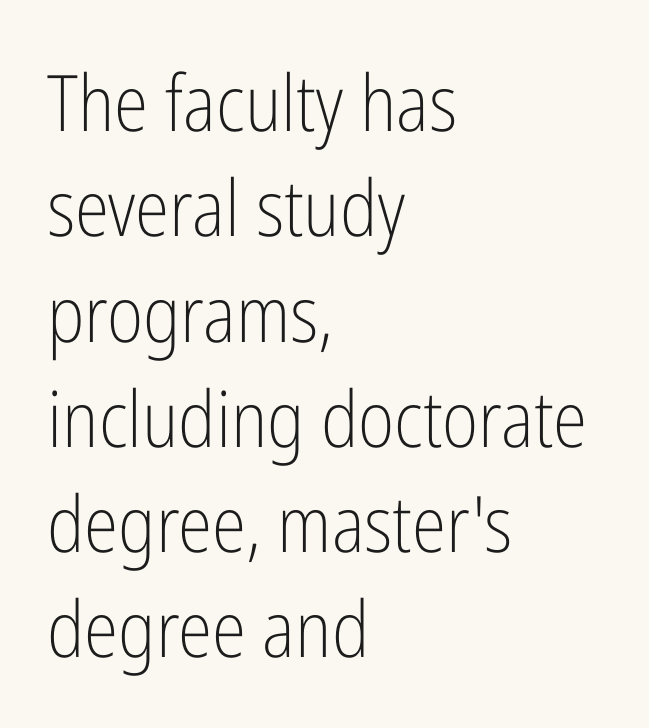
Q: Is the text bold? A: No.
Q: Is the text italic (slanted)? A: No, it is upright.
Q: Is the typeface a serif or a sans-serif typeface? A: Sans-serif.
Q: Is the text underlined? A: No.
Q: How is the paragraph aligned? A: Left-aligned.
Q: Is the spacing between letters normal or unusually wide? A: Normal.
Q: Is the spacing between lines tight, normal or loose? A: Normal.
Q: Width (condensed, normal, or wide)? A: Condensed.
Q: Stroke contrast? A: Low.
Q: x-height? A: Medium.
Q: Monospaced? A: No.
